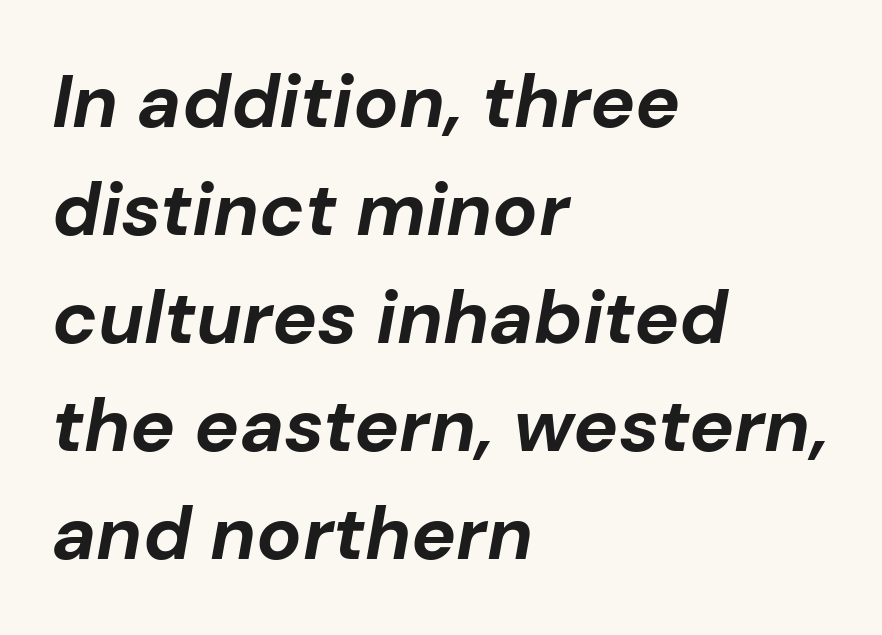
Rendered with sloped, italic letterforms. Weight: bold. Whoever set this chose a conventional vertical rhythm. Lines of text with bare space underneath. A typesetter would call this proportional, since set widths differ per character. Students, note that the glyphs here touch the page at normal intervals.
